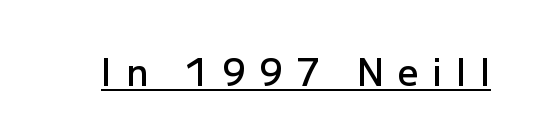
{"serif": "no", "italic": "no", "bold": "semi", "weight": "semibold", "width": "normal", "stroke_contrast": "low", "x_height": "medium", "monospaced": "no", "underline": "yes", "letter_spacing": "wide", "letter_spacing_em": 0.36, "glyph_px": 37}
